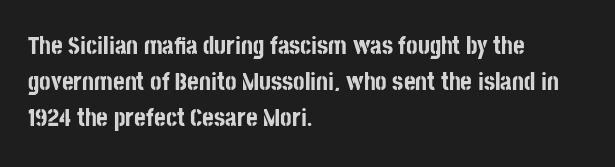
The image shows 25 px bold type, upright; set left-aligned, normal line spacing (1.45x), normal letter spacing, not underlined.
